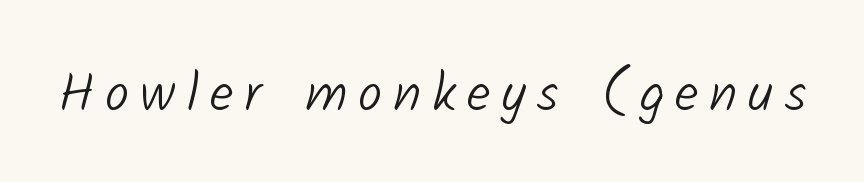
Q: Is the text bold? A: No.
Q: Is the typeface a serif or a sans-serif typeface? A: Sans-serif.
Q: Is the text underlined? A: No.
Q: Is the spacing between letters normal or unusually wide? A: Unusually wide.
Q: Width (condensed, normal, or wide)? A: Normal.
Q: Stroke contrast? A: Low.
Q: x-height? A: Medium.
Q: Monospaced? A: No.
